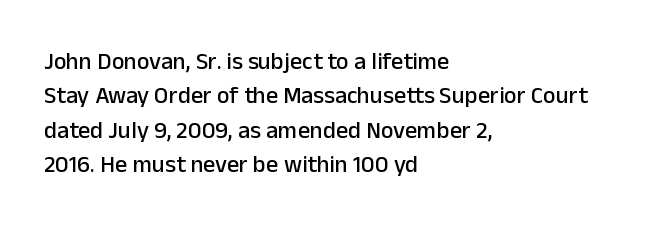
The rows are spaced the way most documents space them. Italic: no, the glyphs are upright roman. Reading down the block, your eye returns to a fixed left position each line. The words here are not underlined. Nothing unusual about the tracking: characters are spaced as the font intends.
